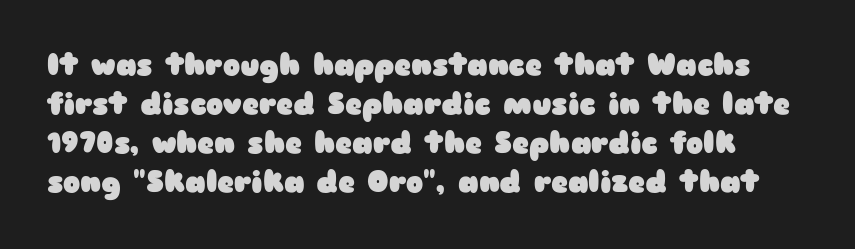
Rule under the text: the space is simply empty. The characters look thick and weighty, a clear bold. Baseline-to-baseline distance is the conventional proportion of letter height. You could call the tracking neutral — neither tight nor loose. A typesetter would mark this as roman, not italic.
